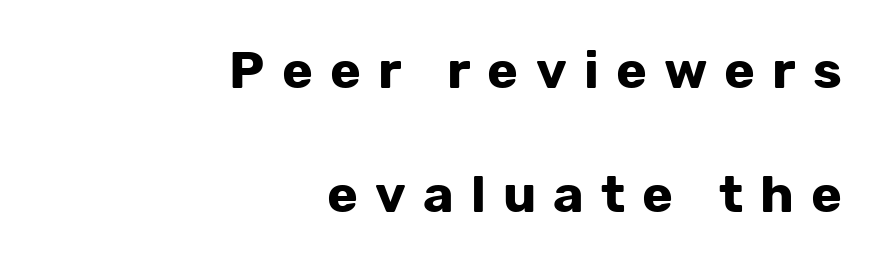
Q: Is the text bold? A: Yes.
Q: Is the text italic (slanted)? A: No, it is upright.
Q: Is the typeface a serif or a sans-serif typeface? A: Sans-serif.
Q: Is the text underlined? A: No.
Q: How is the paragraph aligned? A: Right-aligned.
Q: Is the spacing between letters normal or unusually wide? A: Unusually wide.
Q: Is the spacing between lines tight, normal or loose? A: Loose.
Q: Width (condensed, normal, or wide)? A: Normal.
Q: Stroke contrast? A: Low.
Q: x-height? A: Medium.
Q: Monospaced? A: No.
